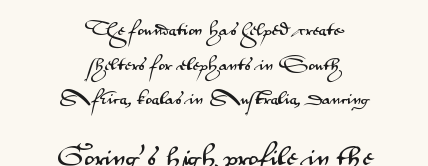
{"underline": "no", "align": "center", "line_spacing": "loose", "line_spacing_ratio": 2.47, "letter_spacing": "normal", "letter_spacing_em": 0.0, "larger_block": "second", "size_ratio": 1.5, "glyph_px": 21}
